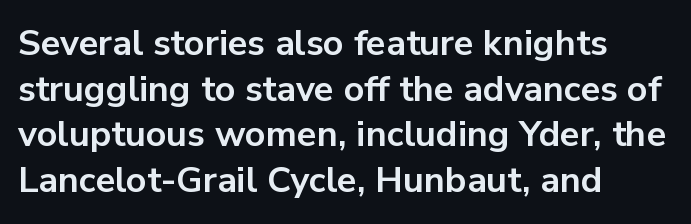
{"serif": "no", "italic": "no", "bold": "yes", "weight": "bold", "width": "normal", "stroke_contrast": "low", "x_height": "medium", "monospaced": "no", "underline": "no", "align": "left", "line_spacing": "normal", "line_spacing_ratio": 1.27, "letter_spacing": "normal", "letter_spacing_em": 0.0, "glyph_px": 36}
